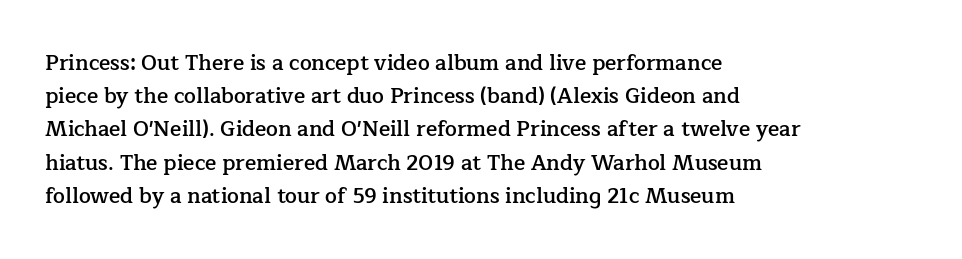
Q: Is the text bold? A: Semi-bold.
Q: Is the text italic (slanted)? A: No, it is upright.
Q: Is the text underlined? A: No.
Q: How is the paragraph aligned? A: Left-aligned.
Q: Is the spacing between letters normal or unusually wide? A: Normal.
Q: Is the spacing between lines tight, normal or loose? A: Normal.
